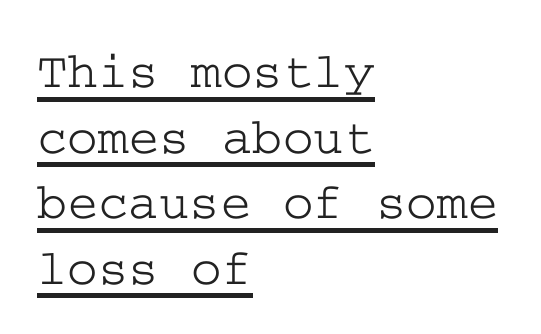
Q: Is the text italic (slanted)? A: No, it is upright.
Q: Is the typeface a serif or a sans-serif typeface? A: Serif.
Q: Is the text underlined? A: Yes.
Q: How is the paragraph aligned? A: Left-aligned.
Q: Is the spacing between letters normal or unusually wide? A: Normal.
Q: Is the spacing between lines tight, normal or loose? A: Normal.
Q: Width (condensed, normal, or wide)? A: Wide.
Q: Stroke contrast? A: Low.
Q: x-height? A: Medium.
